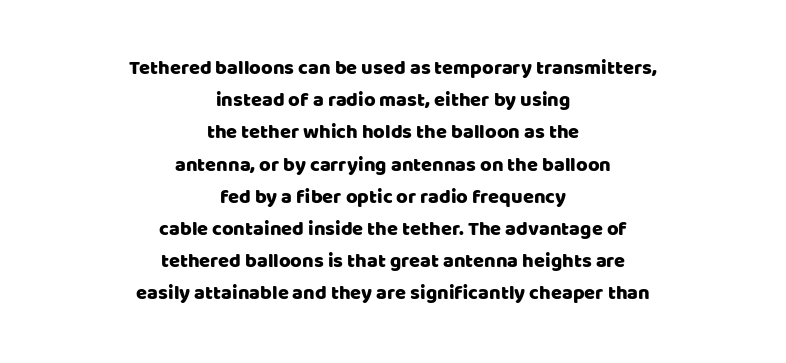
Posture: straight, roman, zero tilt. Line starts and ends both wander, symmetrically. The line-height multiplier appears to be the usual default. Clear beneath every line of the passage. Words appear dense and cohesive because spacing is normal.
